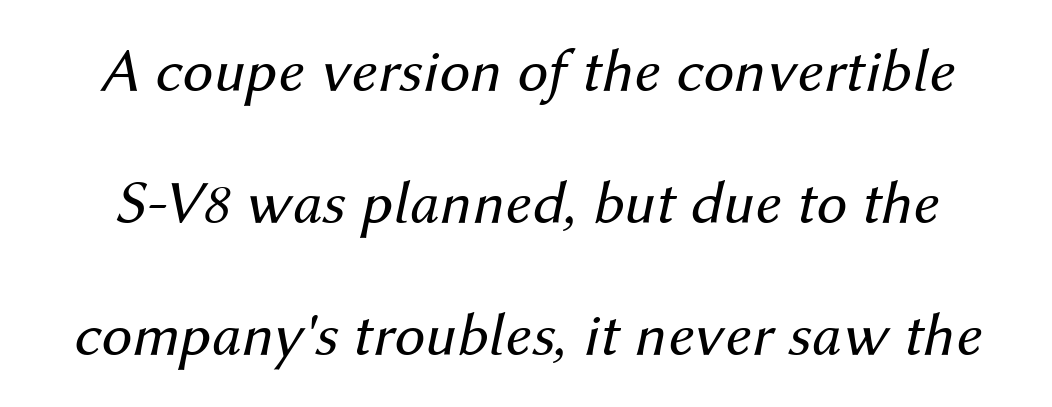
Q: Is the text bold? A: No.
Q: Is the text italic (slanted)? A: Yes, it leans right by about 12 degrees.
Q: Is the text underlined? A: No.
Q: Is the spacing between letters normal or unusually wide? A: Normal.
Q: Is the spacing between lines tight, normal or loose? A: Loose.
Q: Width (condensed, normal, or wide)? A: Normal.
Q: Stroke contrast? A: Medium.
Q: x-height? A: Medium.
Q: Monospaced? A: No.
